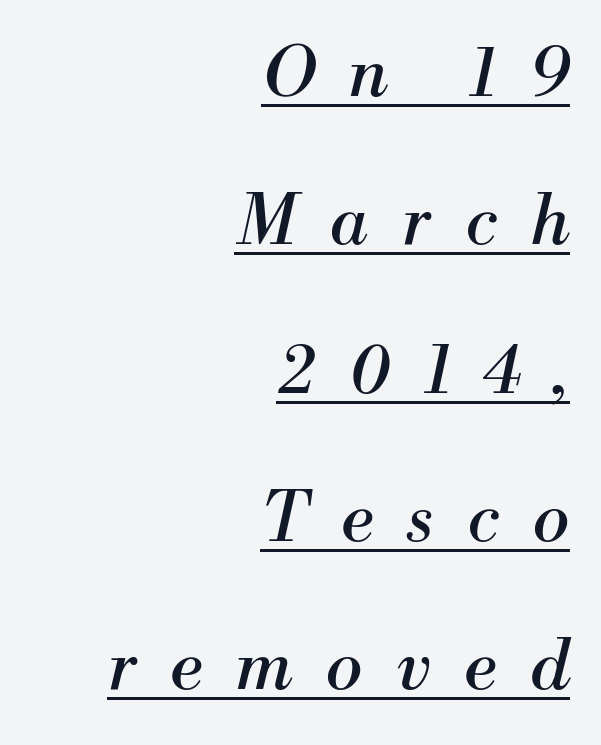
{"serif": "yes", "italic": "yes", "lean": "right", "slant_degrees": 13, "bold": "no", "weight": "regular", "width": "normal", "stroke_contrast": "medium", "x_height": "small", "monospaced": "no", "underline": "yes", "align": "right", "line_spacing": "loose", "line_spacing_ratio": 2.15, "letter_spacing": "wide", "letter_spacing_em": 0.49, "glyph_px": 69}
